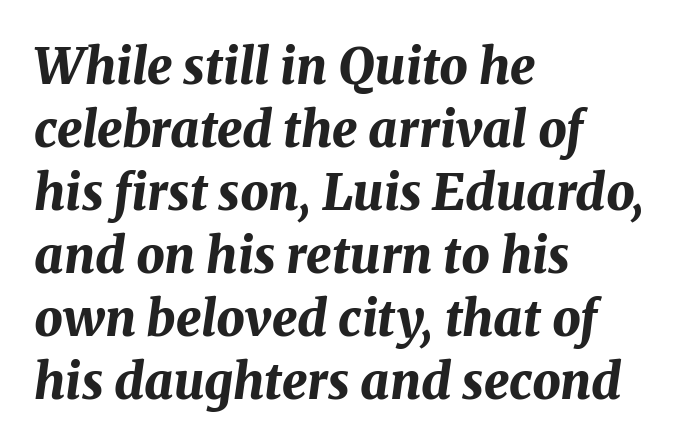
Q: Is the text bold? A: Yes.
Q: Is the text italic (slanted)? A: Yes, it leans right by about 8 degrees.
Q: Is the text underlined? A: No.
Q: How is the paragraph aligned? A: Left-aligned.
Q: Is the spacing between letters normal or unusually wide? A: Normal.
Q: Is the spacing between lines tight, normal or loose? A: Normal.
Q: Width (condensed, normal, or wide)? A: Normal.
Q: Stroke contrast? A: Medium.
Q: x-height? A: Medium.
Q: Monospaced? A: No.
